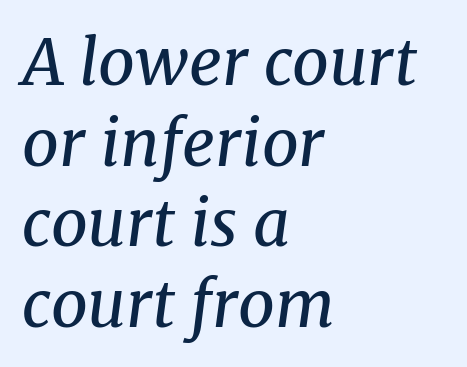
Heft: none added — not bold. The passage shown is not underscored anywhere. The typeface chosen for these lines features serifs. Students, observe: this is what conventionally led text looks like. The letterforms sit shoulder to shoulder at normal distance.
